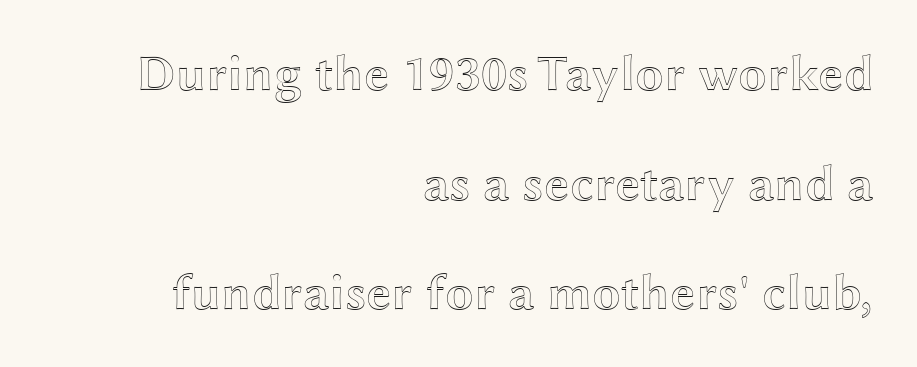
The image shows 51 px wide type, upright; set right-aligned, loose line spacing (2.15x), normal letter spacing, not underlined; a medium x-height.
